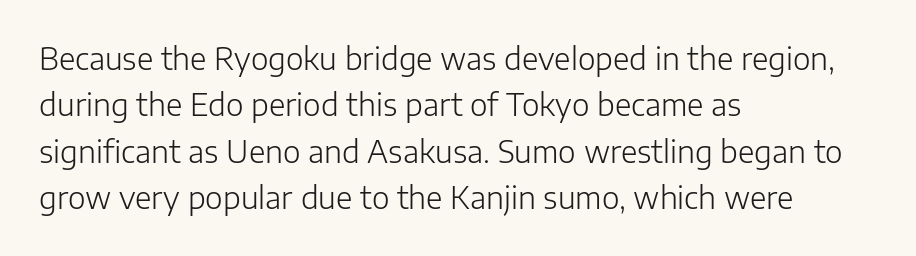
The image shows 30 px light sans-serif type, upright; set left-aligned, normal line spacing (1.55x), normal letter spacing, not underlined; low stroke contrast and a medium x-height.
